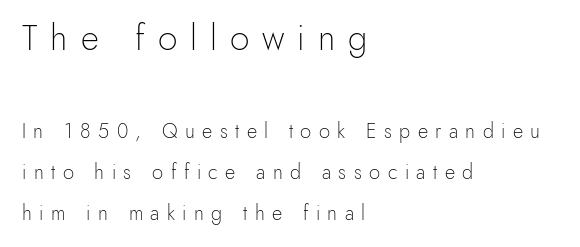
The image shows 35 px light sans-serif type, upright; set left-aligned, loose line spacing (2.06x), unusually wide letter spacing (+0.37 em), not underlined; the first (top) block is 1.75x larger; a small x-height.
